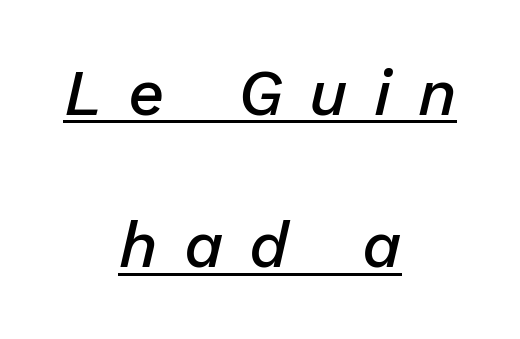
{"italic": "yes", "lean": "right", "slant_degrees": 13, "bold": "semi", "weight": "semibold", "width": "normal", "stroke_contrast": "low", "x_height": "medium", "monospaced": "no", "underline": "yes", "align": "center", "line_spacing": "loose", "line_spacing_ratio": 2.38, "letter_spacing": "wide", "letter_spacing_em": 0.41, "glyph_px": 64}
